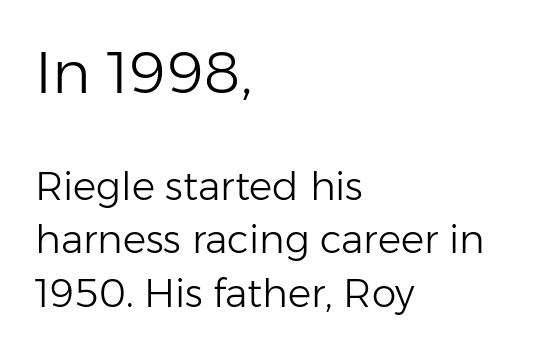
Q: Is the text bold? A: No.
Q: Is the text italic (slanted)? A: No, it is upright.
Q: Is the typeface a serif or a sans-serif typeface? A: Sans-serif.
Q: Is the text underlined? A: No.
Q: How is the paragraph aligned? A: Left-aligned.
Q: Is the spacing between letters normal or unusually wide? A: Normal.
Q: Is the spacing between lines tight, normal or loose? A: Normal.
Q: Which block of text is set in a larger size, the first (top) or the second (bottom)? A: The first (top) one.
Q: Width (condensed, normal, or wide)? A: Normal.
Q: Stroke contrast? A: Low.
Q: x-height? A: Medium.
Q: Monospaced? A: No.
